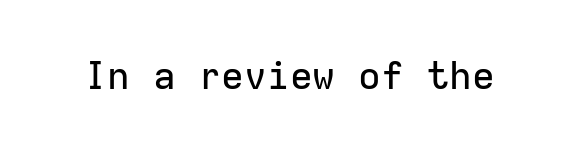
The image shows 38 px sans-serif type, upright, monospaced; set normal letter spacing, not underlined; low stroke contrast and a medium x-height.
